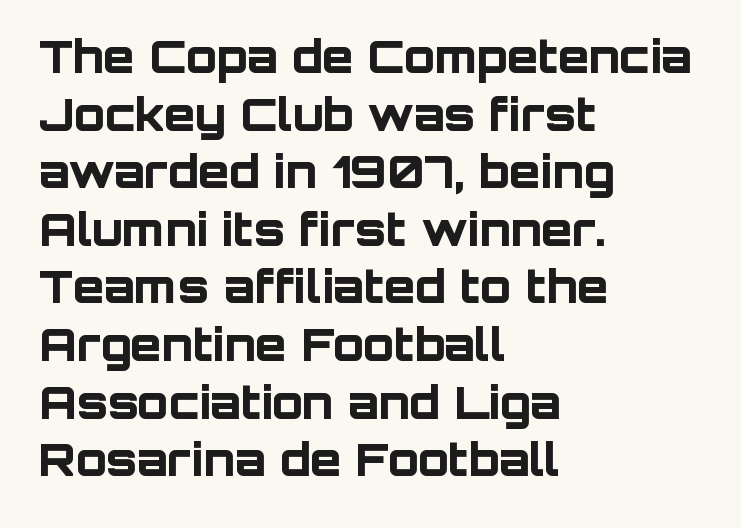
Lines of text with bare space underneath. Compared with typical paragraphs, the rows here are spaced about the same. Think of a printed novel: that variable character pitch is what you see here. The paragraph has a hard left edge and a soft right edge. The face used here is rendered with its standard letterfit.
